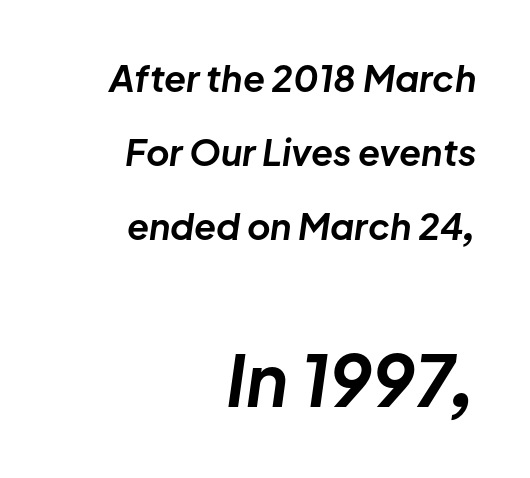
Bare-footed words on every line. Plenty of ink on the page — the face is bold. The line-height multiplier appears high, well above default. This is oblique type, the kind used for emphasis or titles.
